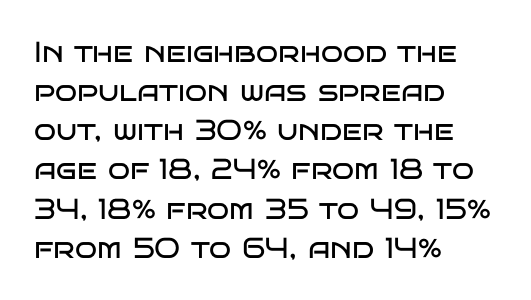
{"serif": "no", "italic": "no", "bold": "no", "weight": "regular", "width": "wide", "stroke_contrast": "low", "x_height": "large", "monospaced": "no", "underline": "no", "align": "left", "line_spacing": "normal", "line_spacing_ratio": 1.35, "letter_spacing": "normal", "letter_spacing_em": 0.0, "glyph_px": 29}
